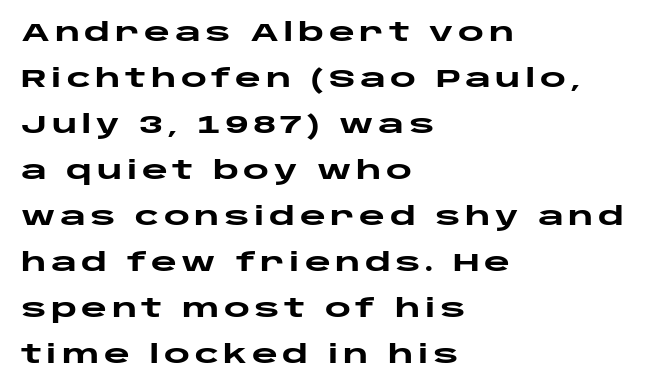
Q: Is the text bold? A: Yes.
Q: Is the text italic (slanted)? A: No, it is upright.
Q: Is the text underlined? A: No.
Q: How is the paragraph aligned? A: Left-aligned.
